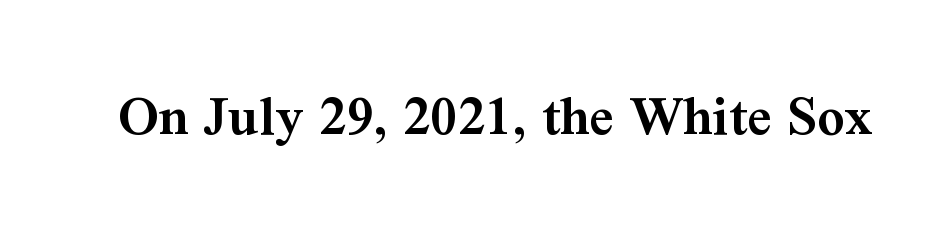
{"serif": "yes", "italic": "no", "bold": "semi", "weight": "semibold", "width": "normal", "stroke_contrast": "medium", "x_height": "medium", "monospaced": "no", "underline": "no", "letter_spacing": "normal", "letter_spacing_em": 0.0, "glyph_px": 60}
